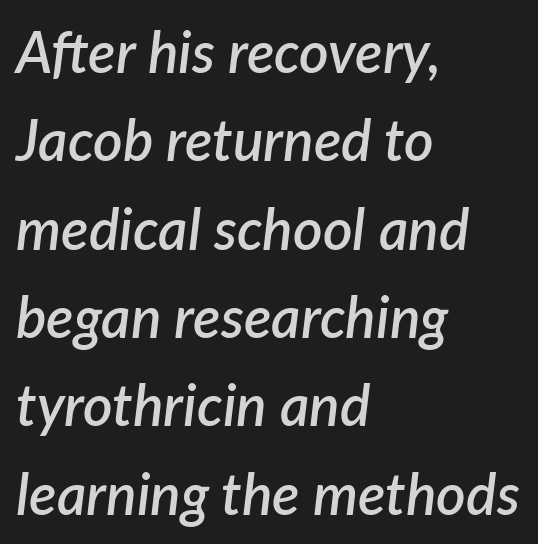
Short and long lines alike share a common starting point at left. A typesetter would call this leading conventional body-copy spacing. Nobody drew a line under any word here. These lines are rendered in a variable-pitch font. These lines keep a tight, regular rhythm from letter to letter.
